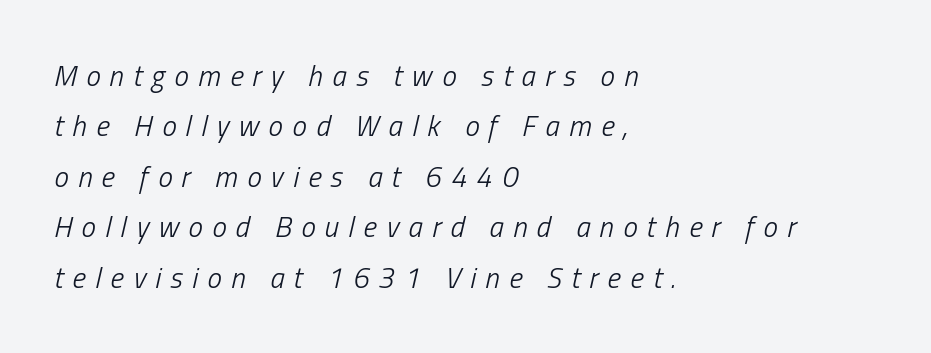
Q: Is the text bold? A: No.
Q: Is the text italic (slanted)? A: Yes, it leans right by about 13 degrees.
Q: Is the text underlined? A: No.
Q: How is the paragraph aligned? A: Left-aligned.
Q: Is the spacing between letters normal or unusually wide? A: Unusually wide.
Q: Width (condensed, normal, or wide)? A: Condensed.
Q: Stroke contrast? A: Low.
Q: x-height? A: Medium.
Q: Monospaced? A: No.
